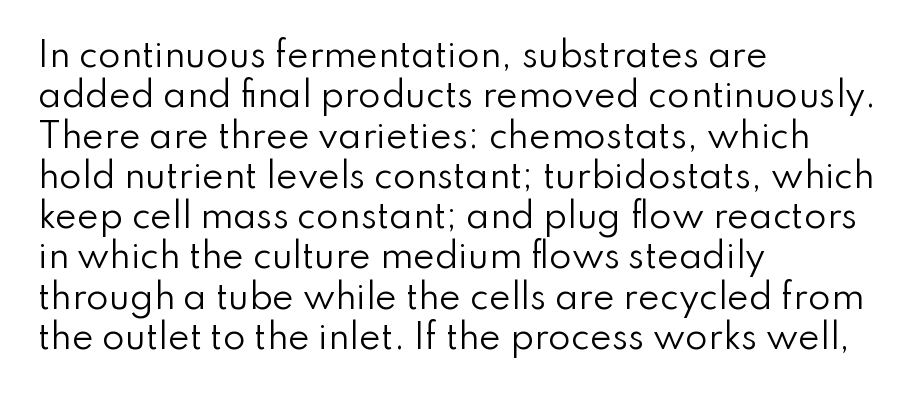
Q: Is the text bold? A: No.
Q: Is the text italic (slanted)? A: No, it is upright.
Q: Is the typeface a serif or a sans-serif typeface? A: Sans-serif.
Q: Is the text underlined? A: No.
Q: How is the paragraph aligned? A: Left-aligned.
Q: Is the spacing between letters normal or unusually wide? A: Normal.
Q: Width (condensed, normal, or wide)? A: Normal.
Q: Stroke contrast? A: Low.
Q: x-height? A: Small.
Q: Monospaced? A: No.
